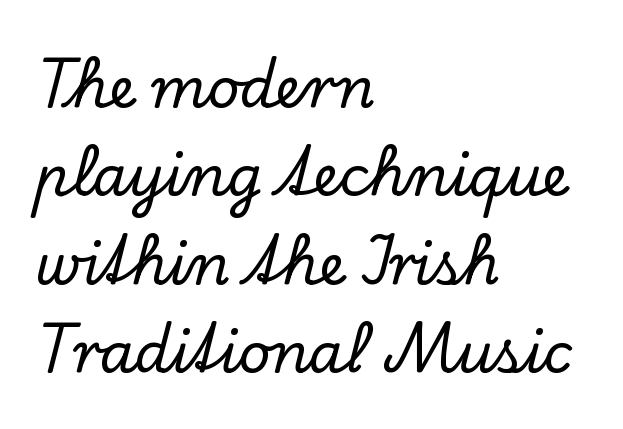
The image shows 56 px serif type; set left-aligned, normal line spacing (1.58x), normal letter spacing, not underlined; low stroke contrast and a small x-height.
